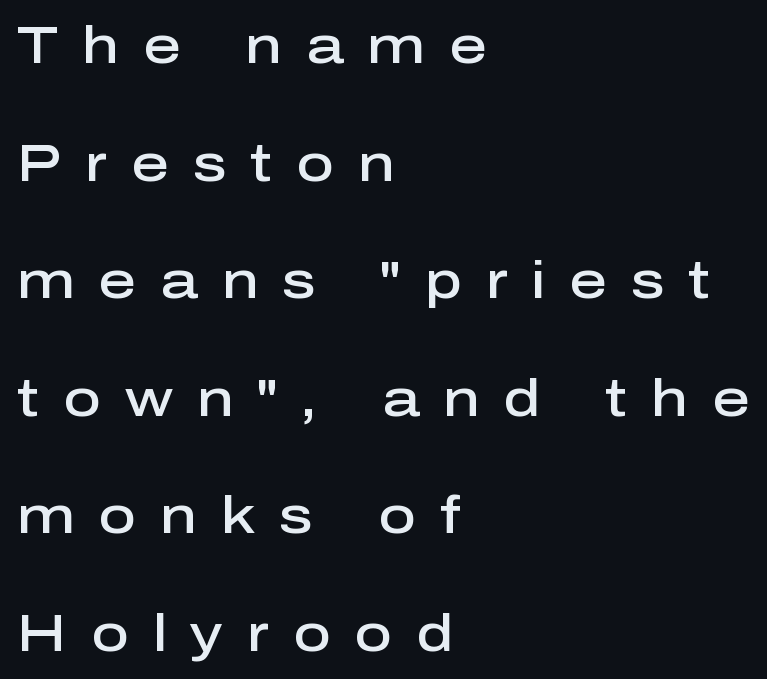
Each word looks stretched out because of the extra space between its letters. Summary of weight: moderately heavy, a semibold. Characters remain perfectly vertical along every line. Here the designer chose a conventional face with non-uniform glyph widths. I'd call this a sans setting — the letters go barefoot. Lines of text with bare space underneath.
